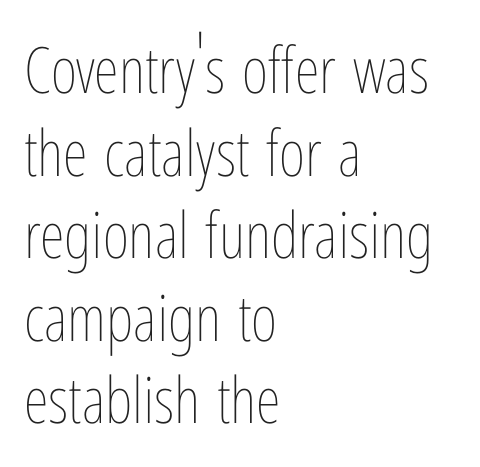
{"italic": "no", "bold": "no", "weight": "thin", "width": "condensed", "stroke_contrast": "low", "x_height": "medium", "monospaced": "no", "underline": "no", "align": "left", "line_spacing": "normal", "line_spacing_ratio": 1.29, "letter_spacing": "normal", "letter_spacing_em": 0.0, "glyph_px": 64}
